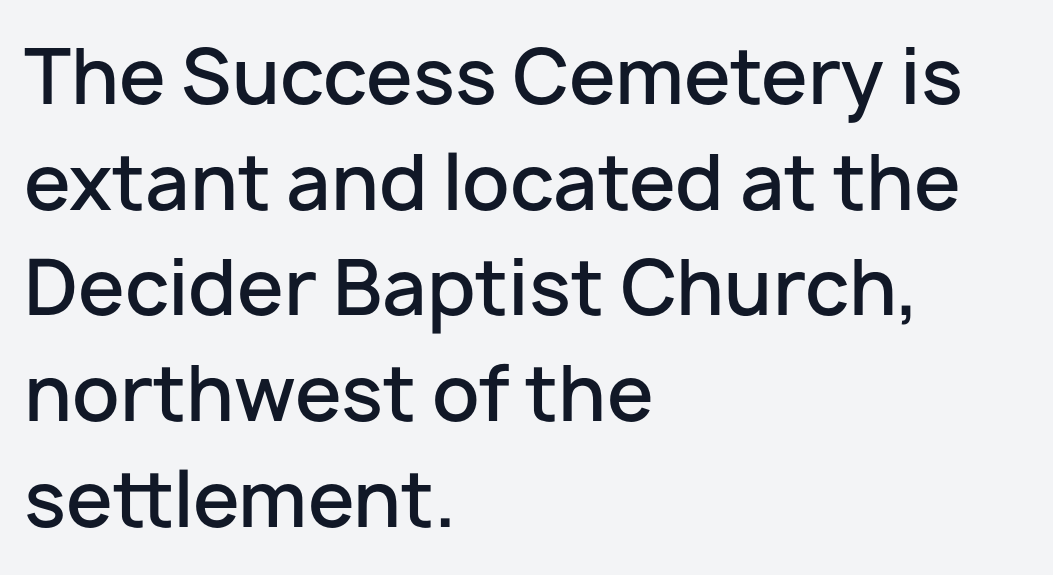
Q: Is the text bold? A: Semi-bold.
Q: Is the text italic (slanted)? A: No, it is upright.
Q: Is the typeface a serif or a sans-serif typeface? A: Sans-serif.
Q: Is the text underlined? A: No.
Q: How is the paragraph aligned? A: Left-aligned.
Q: Is the spacing between letters normal or unusually wide? A: Normal.
Q: Is the spacing between lines tight, normal or loose? A: Normal.
Q: Width (condensed, normal, or wide)? A: Normal.
Q: Stroke contrast? A: Low.
Q: x-height? A: Medium.
Q: Monospaced? A: No.
